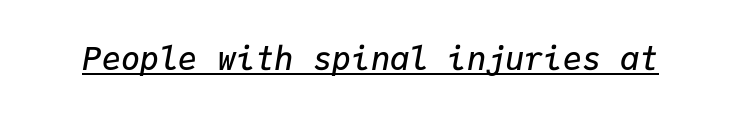
Posture: slanted. Look at the stroke-to-counter ratio: somewhat heavy, a semibold. Caption: standard tracking, unaltered. These lines are rendered in a fixed-pitch font.
